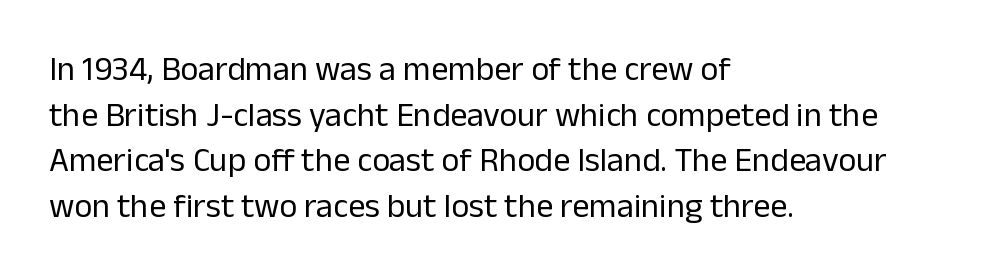
The line-height multiplier appears to be the usual default. The lines are quadded left. No chunkiness to these letters — they're not bold. I'd call this a sans setting — the letters go barefoot. Rule under the text: the space is simply empty. Letter spacing: default.
